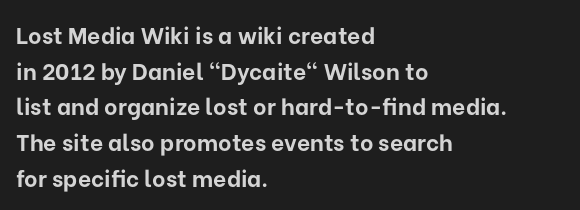
{"italic": "no", "bold": "yes", "underline": "no", "align": "left", "line_spacing": "normal", "line_spacing_ratio": 1.55, "letter_spacing": "normal", "letter_spacing_em": 0.0, "glyph_px": 23}
